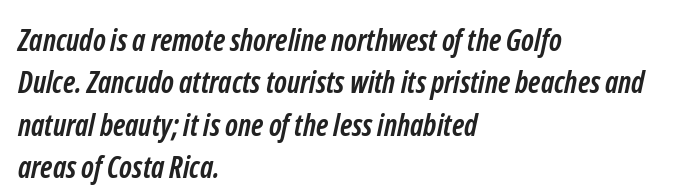
Default kerning and tracking; the words read as compact shapes. These lines are set flush left with a ragged right edge. Line spacing here is normal. A typesetter would label this face a sans. You could not count columns in this text — the font is proportionally spaced. A clean baseline with only descenders dipping below it.
